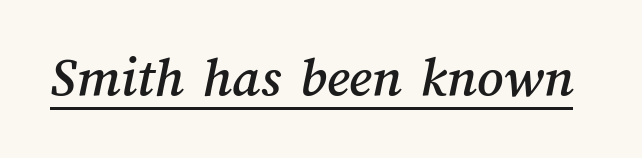
Tracking here is standard; glyphs follow each other at the usual distance. Like a heading marked for emphasis, these lines bear an underscore. Here the designer chose a conventional face with non-uniform glyph widths.
